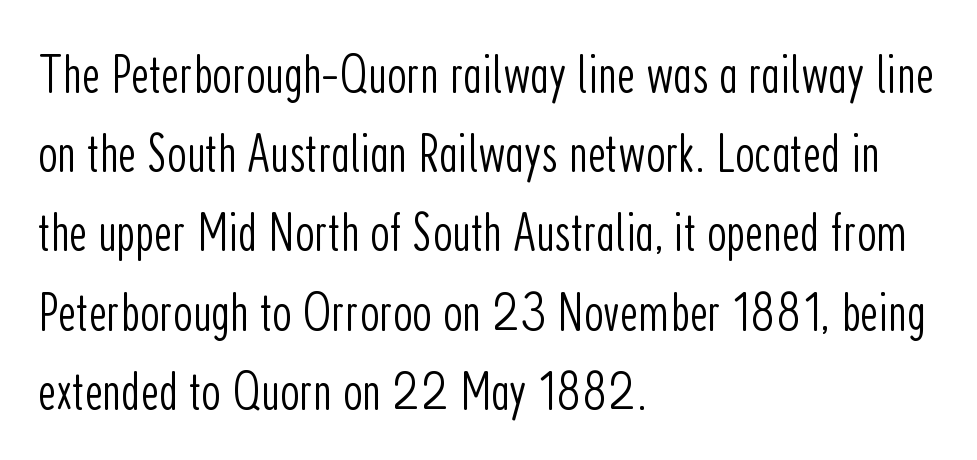
{"serif": "no", "italic": "no", "bold": "no", "weight": "light", "width": "condensed", "stroke_contrast": "low", "x_height": "medium", "monospaced": "no", "underline": "no", "align": "left", "line_spacing": "normal", "line_spacing_ratio": 1.44, "letter_spacing": "normal", "letter_spacing_em": 0.0, "glyph_px": 55}
